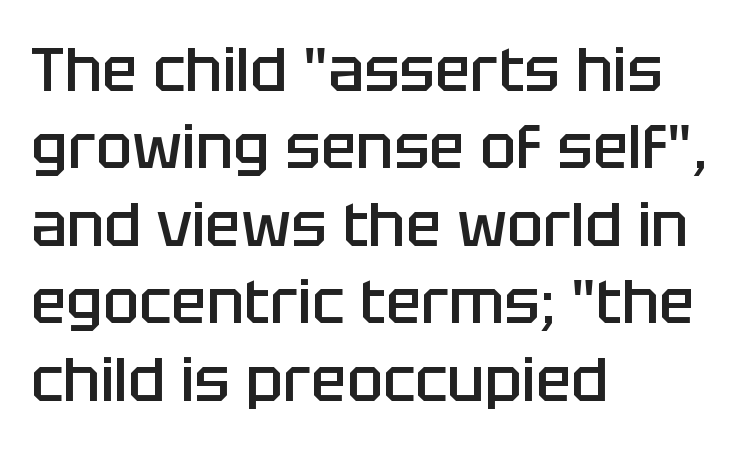
Q: Is the text bold? A: Semi-bold.
Q: Is the text italic (slanted)? A: No, it is upright.
Q: Is the typeface a serif or a sans-serif typeface? A: Sans-serif.
Q: Is the text underlined? A: No.
Q: How is the paragraph aligned? A: Left-aligned.
Q: Is the spacing between letters normal or unusually wide? A: Normal.
Q: Is the spacing between lines tight, normal or loose? A: Normal.
Q: Width (condensed, normal, or wide)? A: Normal.
Q: Stroke contrast? A: Low.
Q: x-height? A: Large.
Q: Monospaced? A: No.
